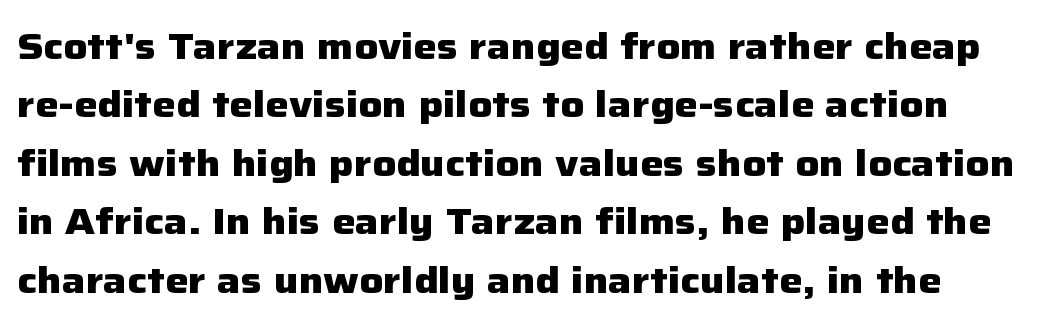
Q: Is the text bold? A: Yes.
Q: Is the text italic (slanted)? A: No, it is upright.
Q: Is the typeface a serif or a sans-serif typeface? A: Sans-serif.
Q: Is the text underlined? A: No.
Q: How is the paragraph aligned? A: Left-aligned.
Q: Is the spacing between letters normal or unusually wide? A: Normal.
Q: Is the spacing between lines tight, normal or loose? A: Normal.
Q: Width (condensed, normal, or wide)? A: Normal.
Q: Stroke contrast? A: Low.
Q: x-height? A: Medium.
Q: Monospaced? A: No.
